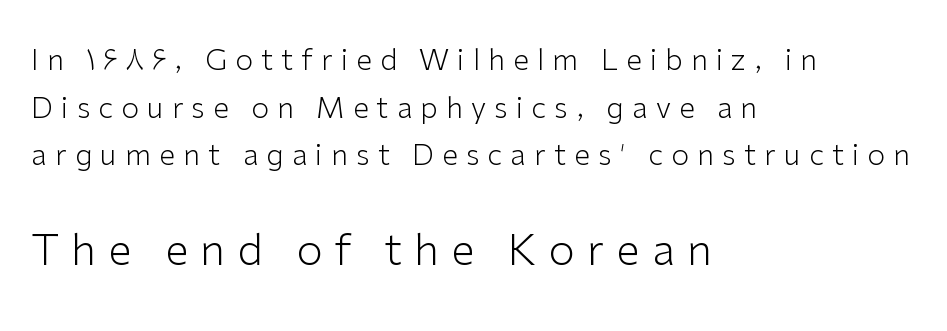
Glance below the letters and you will spot only blank space. The horizontal fit of the characters is loose and conspicuously gappy. These lines are rendered in a variable-pitch font. When letters stand straight like this, we call the style roman or upright. The compositor pushed each line to the left boundary.
